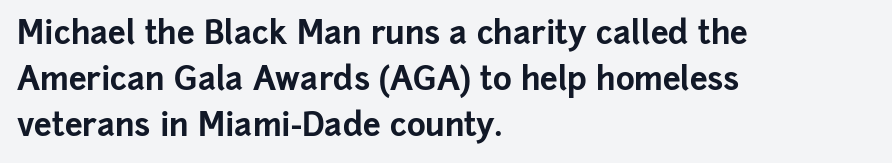
Q: Is the text bold? A: Yes.
Q: Is the text italic (slanted)? A: No, it is upright.
Q: Is the typeface a serif or a sans-serif typeface? A: Sans-serif.
Q: Is the text underlined? A: No.
Q: How is the paragraph aligned? A: Left-aligned.
Q: Is the spacing between letters normal or unusually wide? A: Normal.
Q: Is the spacing between lines tight, normal or loose? A: Normal.
Q: Width (condensed, normal, or wide)? A: Normal.
Q: Stroke contrast? A: Low.
Q: x-height? A: Medium.
Q: Monospaced? A: No.
